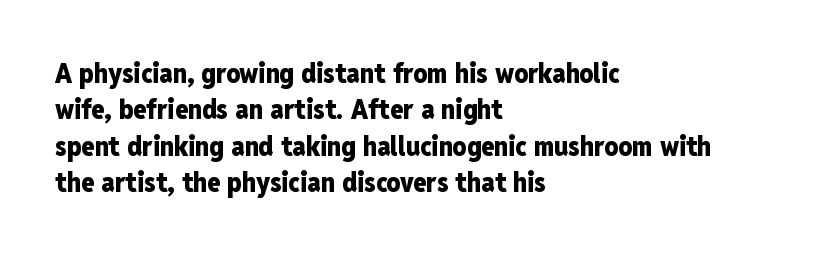
The image shows 27 px bold type, upright; set left-aligned, normal line spacing (1.35x), normal letter spacing, not underlined.
